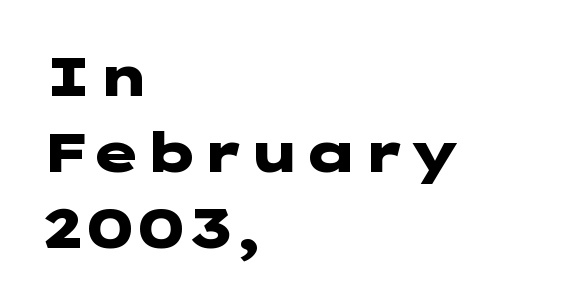
{"serif": "no", "italic": "no", "bold": "yes", "weight": "heavy", "width": "wide", "stroke_contrast": "low", "x_height": "medium", "underline": "no", "align": "left", "line_spacing": "normal", "line_spacing_ratio": 1.38, "letter_spacing": "normal", "letter_spacing_em": 0.0, "glyph_px": 55}
